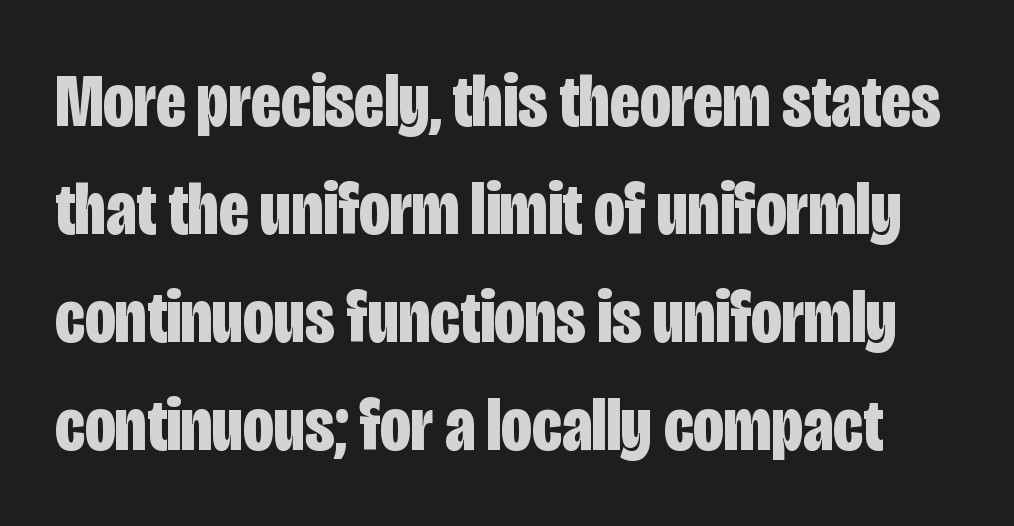
{"serif": "no", "italic": "no", "bold": "yes", "weight": "bold", "width": "condensed", "stroke_contrast": "low", "x_height": "large", "monospaced": "no", "underline": "no", "line_spacing": "normal", "line_spacing_ratio": 1.42, "letter_spacing": "normal", "letter_spacing_em": 0.0, "glyph_px": 76}
